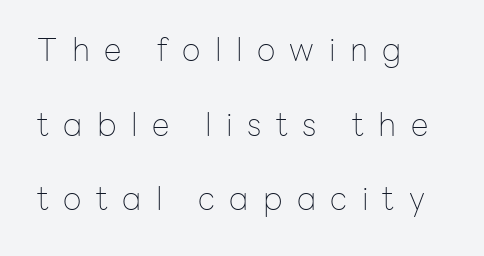
Q: Is the text bold? A: No.
Q: Is the text italic (slanted)? A: No, it is upright.
Q: Is the typeface a serif or a sans-serif typeface? A: Sans-serif.
Q: Is the text underlined? A: No.
Q: How is the paragraph aligned? A: Left-aligned.
Q: Is the spacing between letters normal or unusually wide? A: Unusually wide.
Q: Is the spacing between lines tight, normal or loose? A: Loose.
Q: Width (condensed, normal, or wide)? A: Normal.
Q: Stroke contrast? A: Low.
Q: x-height? A: Medium.
Q: Monospaced? A: No.
